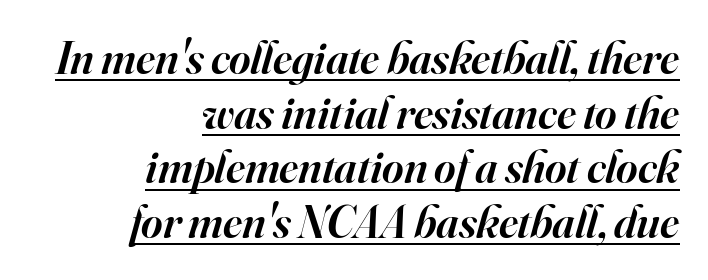
{"serif": "yes", "italic": "yes", "lean": "right", "slant_degrees": 16, "bold": "semi", "weight": "semibold", "width": "normal", "stroke_contrast": "high", "x_height": "small", "monospaced": "no", "underline": "yes", "align": "right", "line_spacing_ratio": 1.19, "letter_spacing": "normal", "letter_spacing_em": 0.0, "glyph_px": 46}
